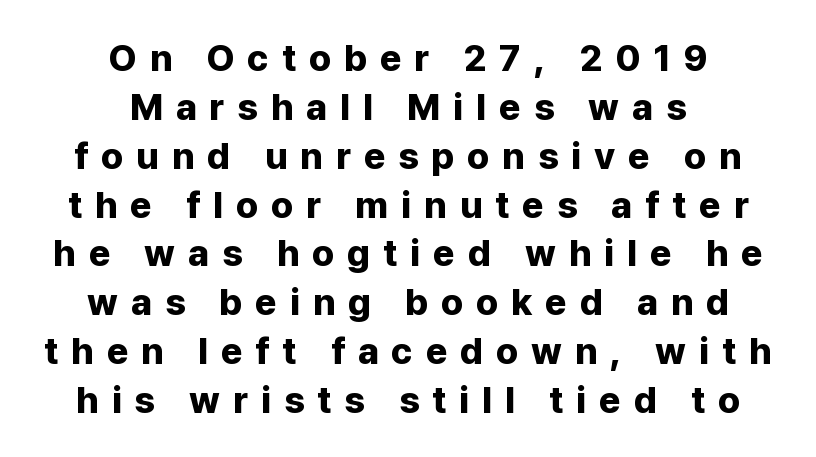
{"serif": "no", "italic": "no", "bold": "yes", "weight": "bold", "width": "normal", "stroke_contrast": "low", "x_height": "medium", "monospaced": "no", "underline": "no", "align": "center", "line_spacing": "normal", "line_spacing_ratio": 1.32, "letter_spacing": "wide", "letter_spacing_em": 0.35, "glyph_px": 37}
